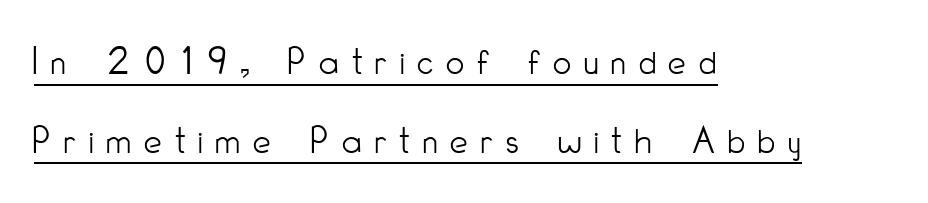
Q: Is the text bold? A: No.
Q: Is the text italic (slanted)? A: No, it is upright.
Q: Is the typeface a serif or a sans-serif typeface? A: Sans-serif.
Q: Is the text underlined? A: Yes.
Q: How is the paragraph aligned? A: Left-aligned.
Q: Is the spacing between letters normal or unusually wide? A: Unusually wide.
Q: Is the spacing between lines tight, normal or loose? A: Loose.
Q: Width (condensed, normal, or wide)? A: Condensed.
Q: Stroke contrast? A: Low.
Q: x-height? A: Small.
Q: Monospaced? A: No.
